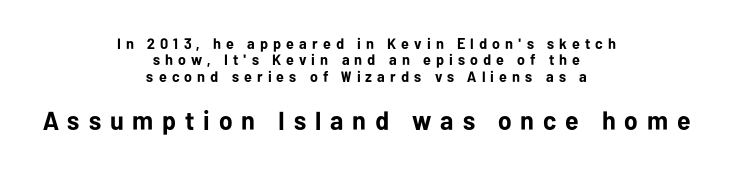
{"italic": "no", "bold": "yes", "underline": "no", "align": "center", "line_spacing": "tight", "line_spacing_ratio": 1.09, "letter_spacing": "wide", "letter_spacing_em": 0.34, "larger_block": "second", "size_ratio": 1.73, "glyph_px": 26}
